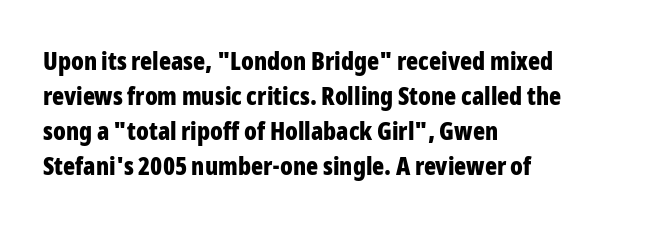
Q: Is the text bold? A: Yes.
Q: Is the text italic (slanted)? A: No, it is upright.
Q: Is the text underlined? A: No.
Q: How is the paragraph aligned? A: Left-aligned.
Q: Is the spacing between letters normal or unusually wide? A: Normal.
Q: Is the spacing between lines tight, normal or loose? A: Normal.
